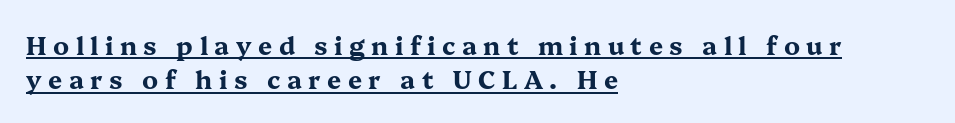
The image shows 25 px bold type, upright; set left-aligned, normal line spacing (1.37x), unusually wide letter spacing (+0.26 em), underlined.
